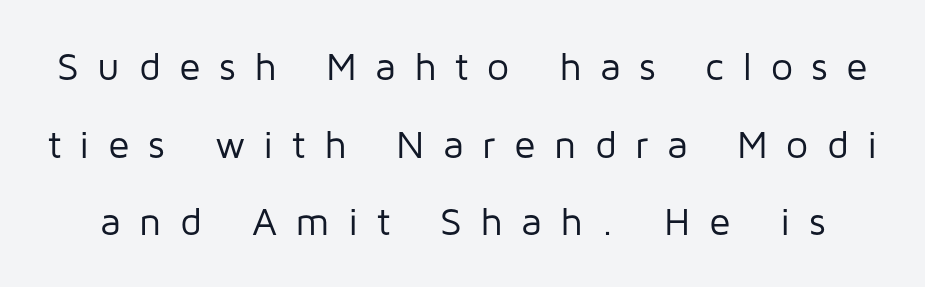
Q: Is the text bold? A: No.
Q: Is the text italic (slanted)? A: No, it is upright.
Q: Is the typeface a serif or a sans-serif typeface? A: Sans-serif.
Q: Is the text underlined? A: No.
Q: Is the spacing between letters normal or unusually wide? A: Unusually wide.
Q: Is the spacing between lines tight, normal or loose? A: Loose.
Q: Width (condensed, normal, or wide)? A: Normal.
Q: Stroke contrast? A: Low.
Q: x-height? A: Medium.
Q: Monospaced? A: No.
